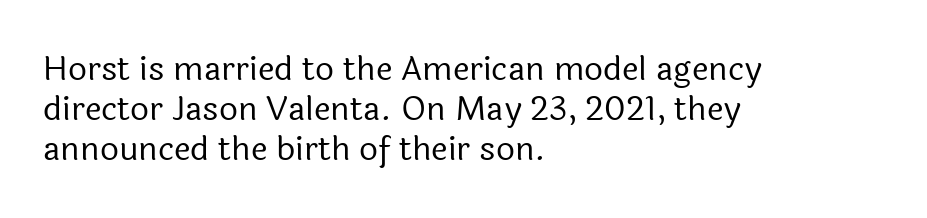
The image shows 33 px regular-weight sans-serif type, upright; set left-aligned, line spacing 1.21x, normal letter spacing, not underlined; a medium x-height.
